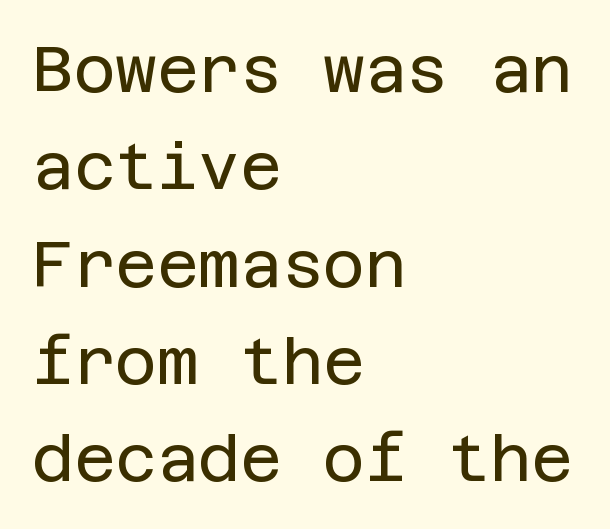
{"serif": "no", "italic": "no", "bold": "no", "weight": "regular", "width": "normal", "stroke_contrast": "low", "x_height": "large", "underline": "no", "align": "left", "line_spacing": "normal", "line_spacing_ratio": 1.52, "letter_spacing": "normal", "letter_spacing_em": 0.0, "glyph_px": 64}
